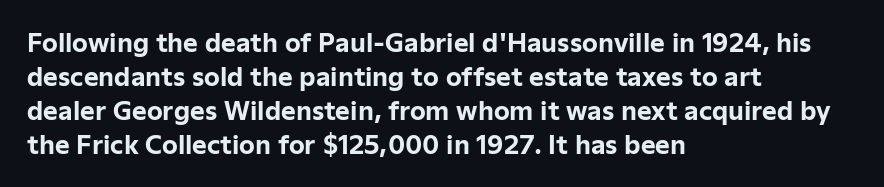
Q: Is the text bold? A: Yes.
Q: Is the text italic (slanted)? A: No, it is upright.
Q: Is the text underlined? A: No.
Q: How is the paragraph aligned? A: Left-aligned.
Q: Is the spacing between letters normal or unusually wide? A: Normal.
Q: Is the spacing between lines tight, normal or loose? A: Normal.
